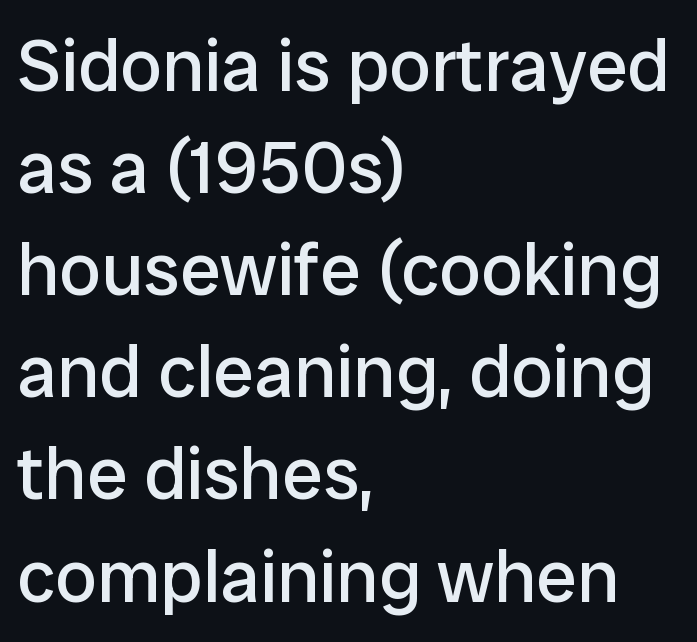
The rendering keeps characters at their native spacing. Proportional: the letters do not fall into vertical columns. These lines stack with their left ends in a neat column. This block has exactly the height ordinary leading produces. Beneath every word, the page is bare.
